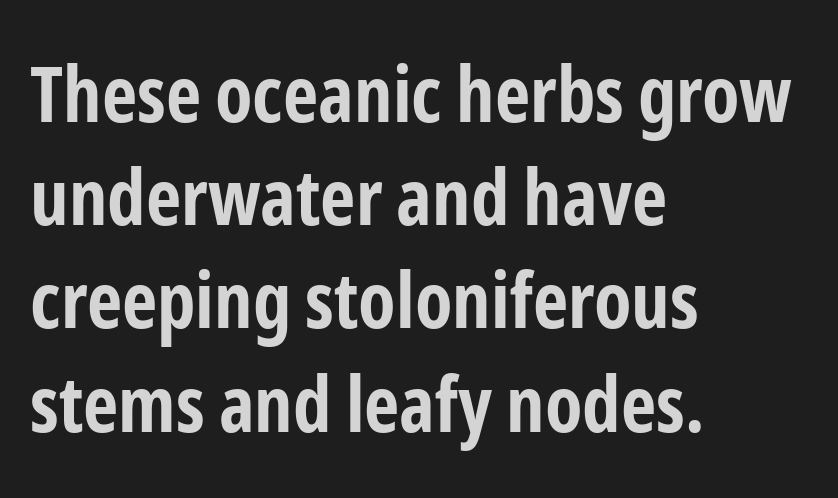
The image shows 77 px bold, condensed sans-serif type, upright; set left-aligned, normal line spacing (1.34x), normal letter spacing, not underlined; low stroke contrast and a medium x-height.
